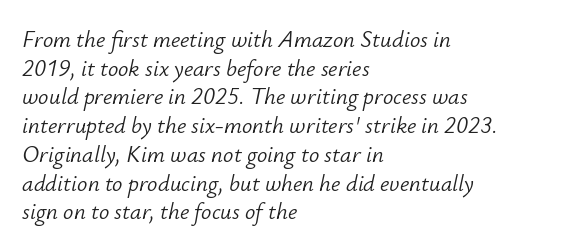
The image shows 23 px text type, italic (leaning right); set left-aligned, normal line spacing (1.25x), normal letter spacing, not underlined.
